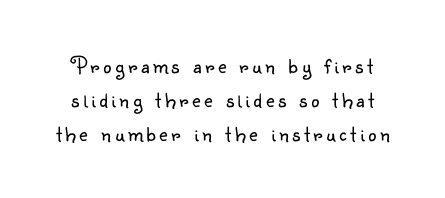
Q: Is the text bold? A: No.
Q: Is the text italic (slanted)? A: No, it is upright.
Q: Is the text underlined? A: No.
Q: Is the spacing between lines tight, normal or loose? A: Normal.
